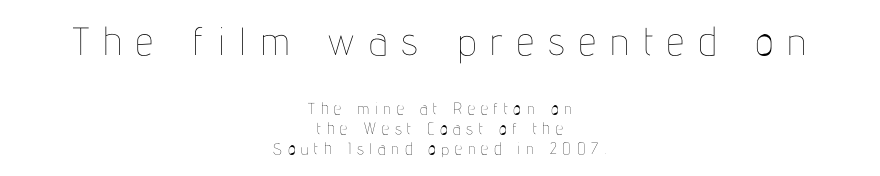
Which chunk is bigger? The first one — the top block dwarfs the bottom. The weight tops out at a normal text grade. Is this a fixed-width face? No — the glyphs have proportional, varying widths. The lines sit at an ordinary, default distance from one another. A typesetter would call this heavily tracked-out type. The type sits square on the baseline with zero lean.
